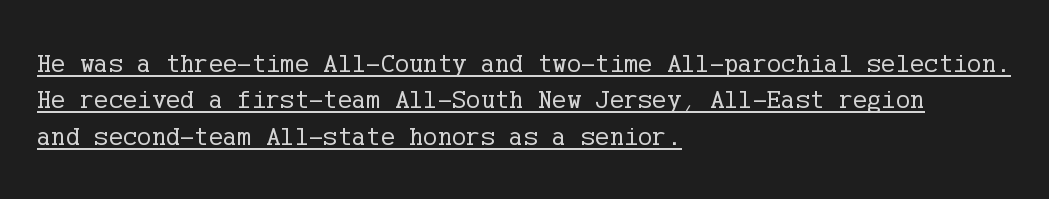
{"italic": "no", "bold": "no", "underline": "yes", "align": "left", "line_spacing": "normal", "line_spacing_ratio": 1.35, "letter_spacing": "normal", "letter_spacing_em": 0.0, "glyph_px": 27}
